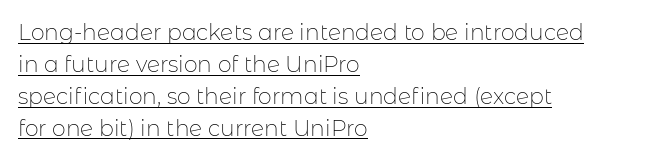
Regarding leading, the lines here are spaced in the standard way. Inter-character spacing is left at the font's built-in metrics. The rendered words wear a rule along their underside. Weight: not bold — regular or lighter.
